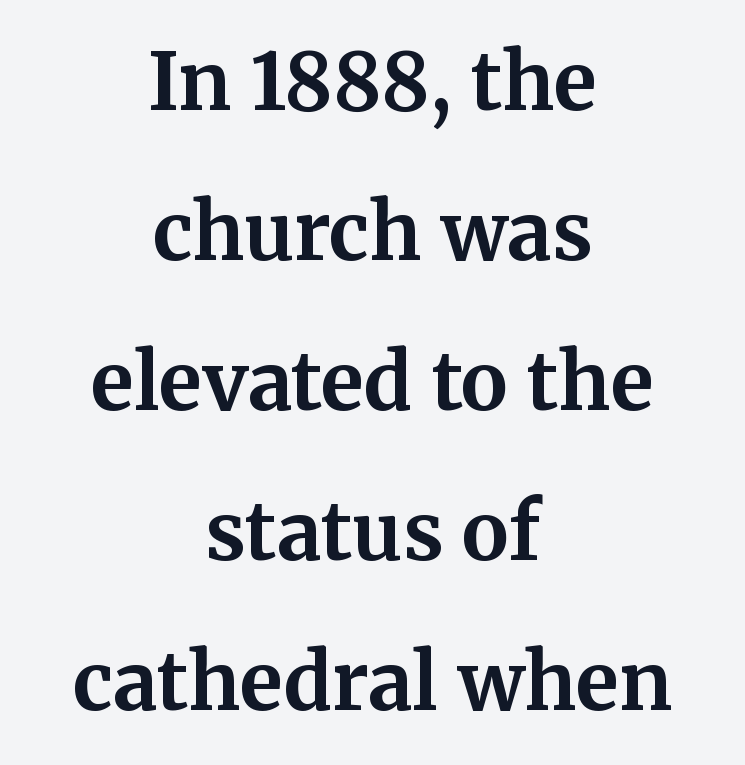
The image shows 79 px bold serif type, upright; set centered, loose line spacing (1.9x), normal letter spacing, not underlined; medium stroke contrast and a medium x-height.
